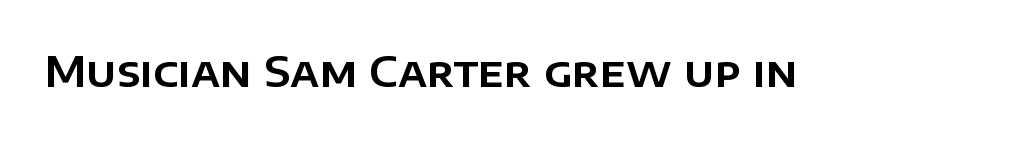
Q: Is the text italic (slanted)? A: No, it is upright.
Q: Is the typeface a serif or a sans-serif typeface? A: Sans-serif.
Q: Is the text underlined? A: No.
Q: Is the spacing between letters normal or unusually wide? A: Normal.
Q: Width (condensed, normal, or wide)? A: Normal.
Q: Stroke contrast? A: Low.
Q: x-height? A: Large.
Q: Monospaced? A: No.
